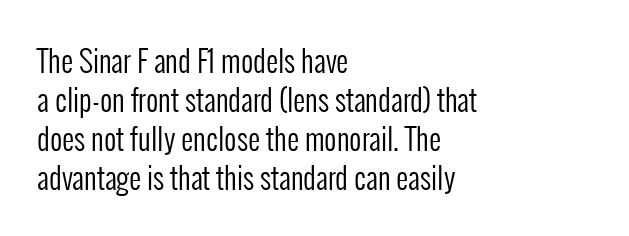
Q: Is the text bold? A: No.
Q: Is the text italic (slanted)? A: No, it is upright.
Q: Is the typeface a serif or a sans-serif typeface? A: Sans-serif.
Q: Is the text underlined? A: No.
Q: How is the paragraph aligned? A: Left-aligned.
Q: Is the spacing between letters normal or unusually wide? A: Normal.
Q: Is the spacing between lines tight, normal or loose? A: Normal.
Q: Width (condensed, normal, or wide)? A: Condensed.
Q: Stroke contrast? A: Low.
Q: x-height? A: Medium.
Q: Monospaced? A: No.
